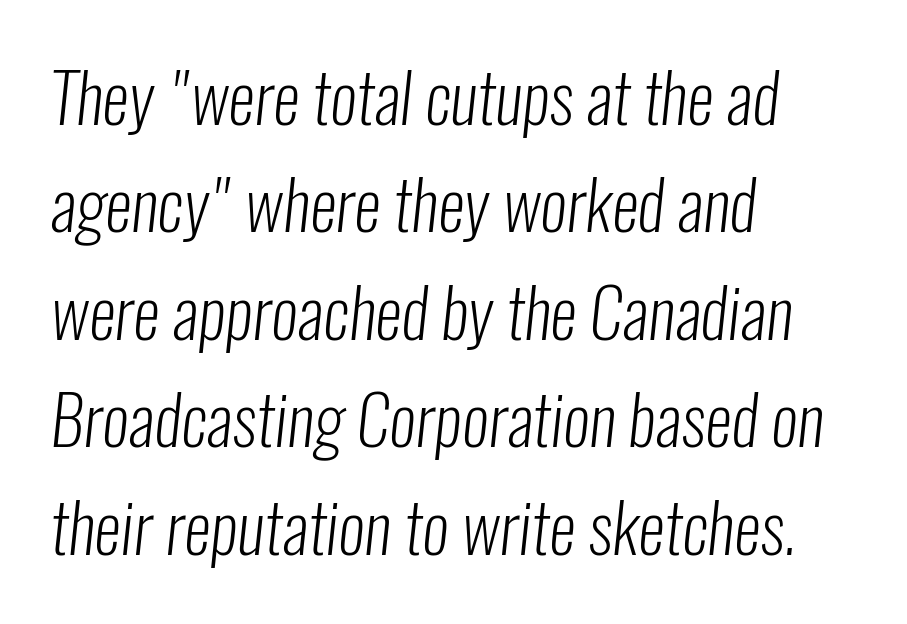
The image shows 68 px light, condensed sans-serif type; set left-aligned, normal line spacing (1.58x), normal letter spacing, not underlined; low stroke contrast and a medium x-height.
